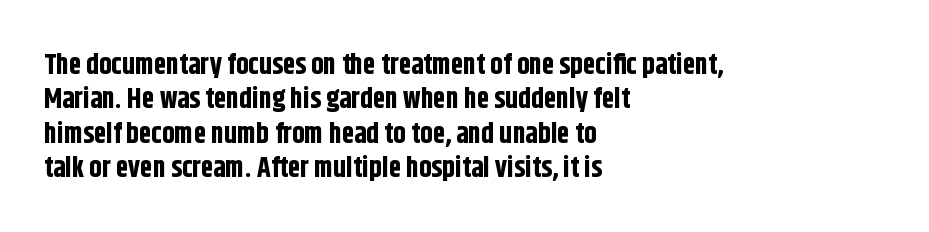
Q: Is the text bold? A: Yes.
Q: Is the text italic (slanted)? A: No, it is upright.
Q: Is the typeface a serif or a sans-serif typeface? A: Sans-serif.
Q: Is the text underlined? A: No.
Q: How is the paragraph aligned? A: Left-aligned.
Q: Is the spacing between letters normal or unusually wide? A: Normal.
Q: Width (condensed, normal, or wide)? A: Condensed.
Q: Stroke contrast? A: Low.
Q: x-height? A: Large.
Q: Monospaced? A: No.
